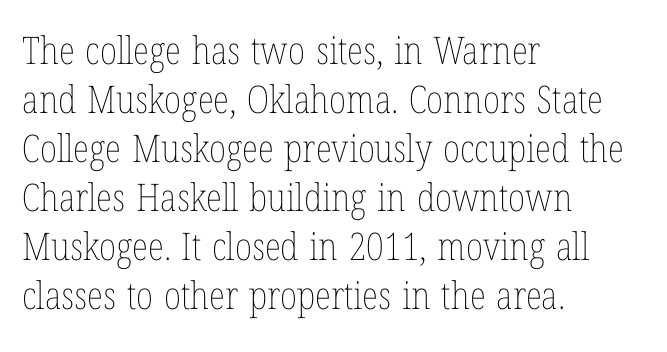
A typesetter would call this proportional, since set widths differ per character. Check under the words: just untouched page. A typesetter would call this zero additional tracking. Posture: straight, roman, zero tilt. The vertical gap from one line to the next is medium.
